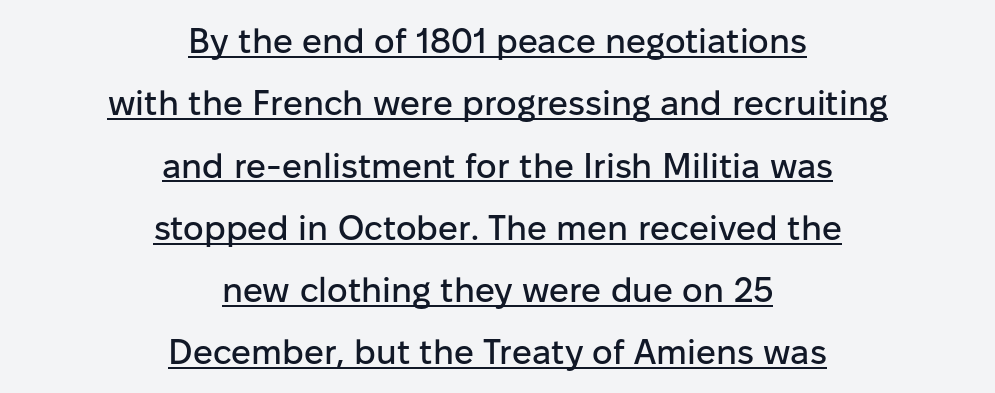
The passage shown is typed in a proportional face where columns would drift. A rule runs beneath these lines of type. The face used here is rendered with its standard letterfit. The rag falls on both sides of this text block equally. The typeface chosen for these lines omits serifs. Unlike italic type, these characters show no tilt at all.
